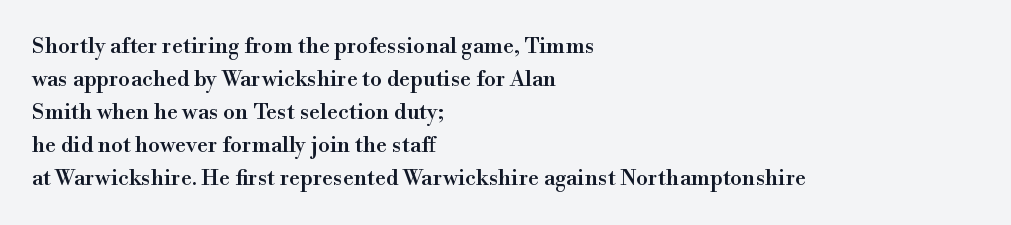
The image shows 22 px text type, upright; set left-aligned, normal line spacing (1.5x), normal letter spacing, not underlined.
